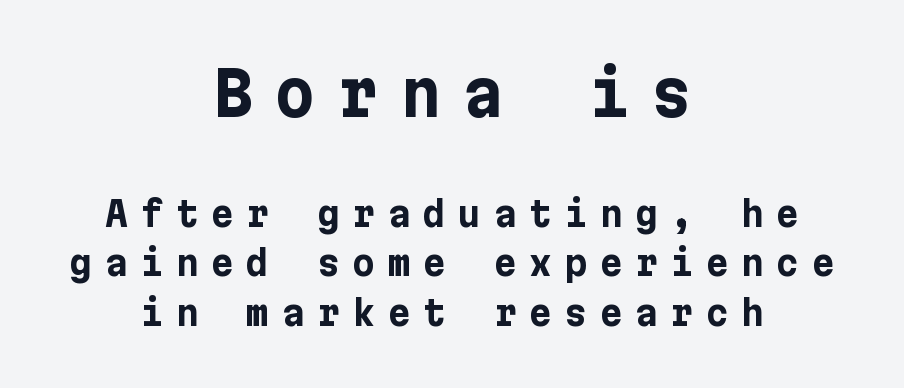
Each letter's strokes conclude bluntly, with no projecting serifs. Type without underlining. In terms of leading, this rendering sits right in the middle. The letters are spread apart with noticeably loose tracking.
